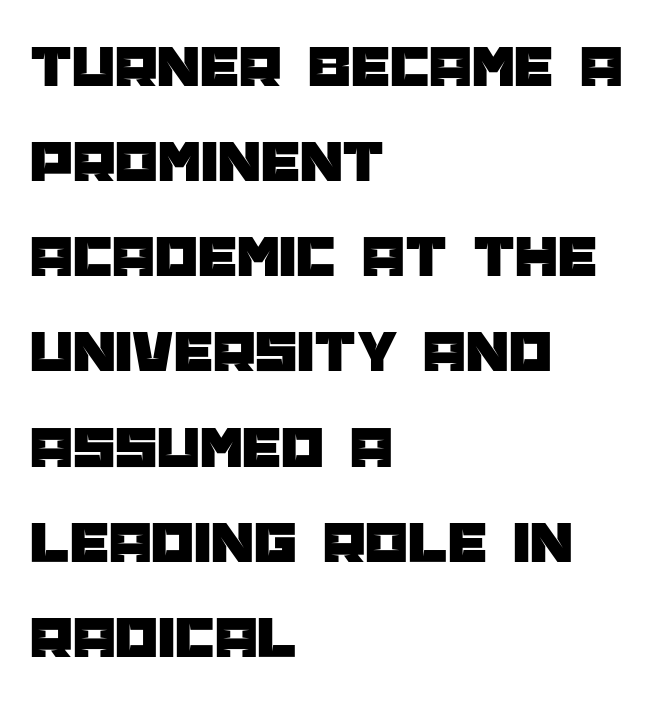
Q: Is the text italic (slanted)? A: No, it is upright.
Q: Is the typeface a serif or a sans-serif typeface? A: Sans-serif.
Q: Is the text underlined? A: No.
Q: How is the paragraph aligned? A: Left-aligned.
Q: Is the spacing between letters normal or unusually wide? A: Normal.
Q: Is the spacing between lines tight, normal or loose? A: Normal.
Q: Width (condensed, normal, or wide)? A: Normal.
Q: Stroke contrast? A: Low.
Q: x-height? A: Large.
Q: Monospaced? A: No.
